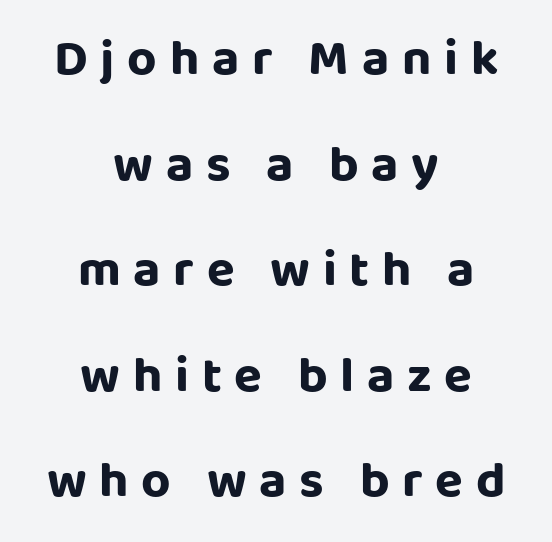
Q: Is the text bold? A: Yes.
Q: Is the text italic (slanted)? A: No, it is upright.
Q: Is the typeface a serif or a sans-serif typeface? A: Sans-serif.
Q: Is the text underlined? A: No.
Q: How is the paragraph aligned? A: Centered.
Q: Is the spacing between letters normal or unusually wide? A: Unusually wide.
Q: Is the spacing between lines tight, normal or loose? A: Loose.
Q: Width (condensed, normal, or wide)? A: Normal.
Q: Stroke contrast? A: Low.
Q: x-height? A: Large.
Q: Monospaced? A: No.
